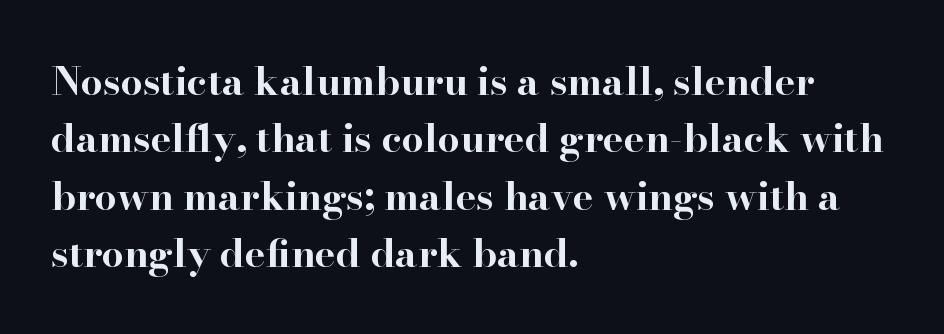
Q: Is the text bold? A: Yes.
Q: Is the text italic (slanted)? A: No, it is upright.
Q: Is the typeface a serif or a sans-serif typeface? A: Serif.
Q: Is the text underlined? A: No.
Q: How is the paragraph aligned? A: Left-aligned.
Q: Is the spacing between letters normal or unusually wide? A: Normal.
Q: Is the spacing between lines tight, normal or loose? A: Normal.
Q: Width (condensed, normal, or wide)? A: Wide.
Q: Stroke contrast? A: High.
Q: x-height? A: Small.
Q: Monospaced? A: No.
